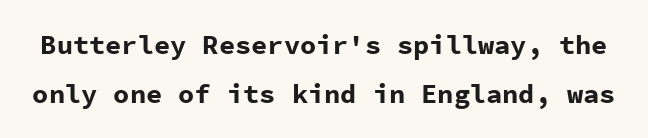
The image shows 27 px bold type, upright; set line spacing 1.81x, normal letter spacing, not underlined.
